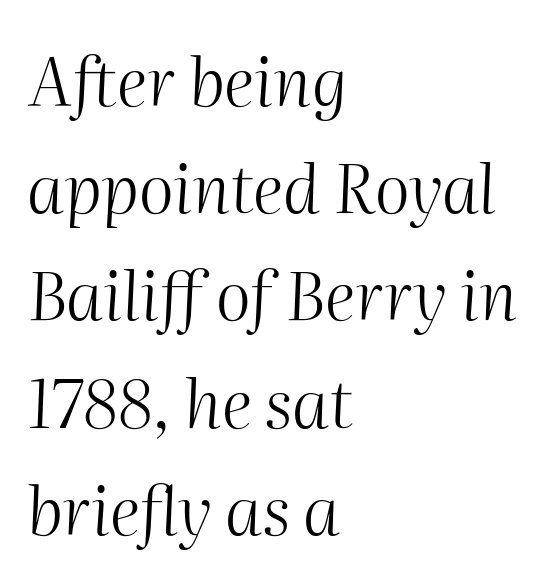
Q: Is the text bold? A: No.
Q: Is the text italic (slanted)? A: Yes, it leans right by about 2 degrees.
Q: Is the text underlined? A: No.
Q: How is the paragraph aligned? A: Left-aligned.
Q: Is the spacing between letters normal or unusually wide? A: Normal.
Q: Is the spacing between lines tight, normal or loose? A: Normal.
Q: Width (condensed, normal, or wide)? A: Normal.
Q: Stroke contrast? A: Medium.
Q: x-height? A: Medium.
Q: Monospaced? A: No.
